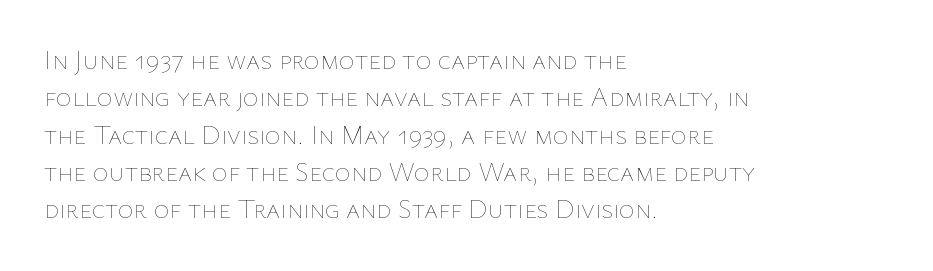
The image shows 27 px text type, upright; set left-aligned, normal line spacing (1.38x), normal letter spacing, not underlined.
